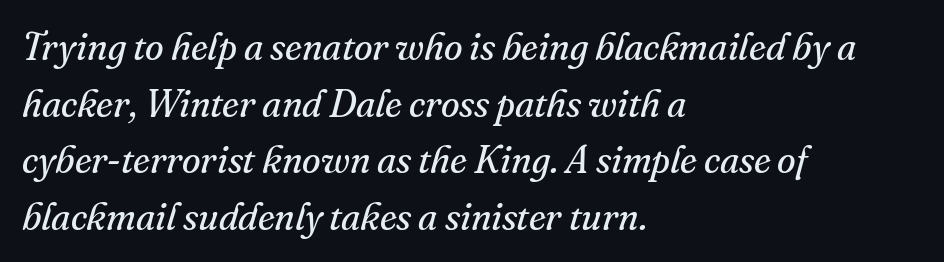
Normally led — the rows are evenly, conventionally spaced. Notice how the stems are inclined rather than vertical — that's the hallmark of italics. Descender tails drop into unmarked territory. Do the characters align in a grid? No, the font is proportional. The letters look calm and open, with moderate or lighter stems. Each line starts at the same left margin while the right side varies.
